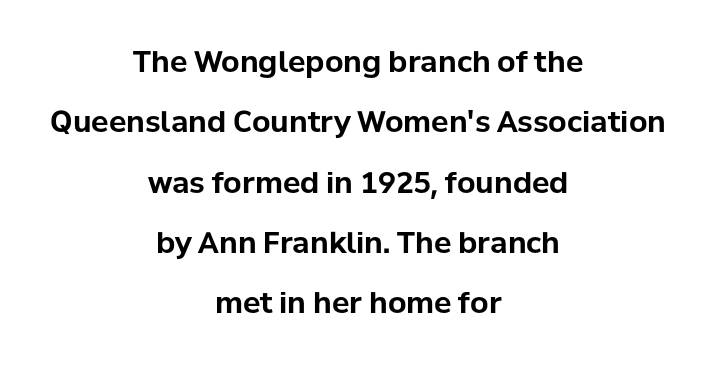
Regarding serifs, this sample does without them. How would I describe the line gaps? Wide and relaxed. The gap between lines stays unmarked. Proportional: the letters do not fall into vertical columns.
